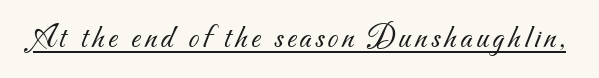
{"serif": "no", "bold": "no", "weight": "light", "width": "normal", "stroke_contrast": "medium", "x_height": "small", "monospaced": "no", "underline": "yes", "glyph_px": 34}
